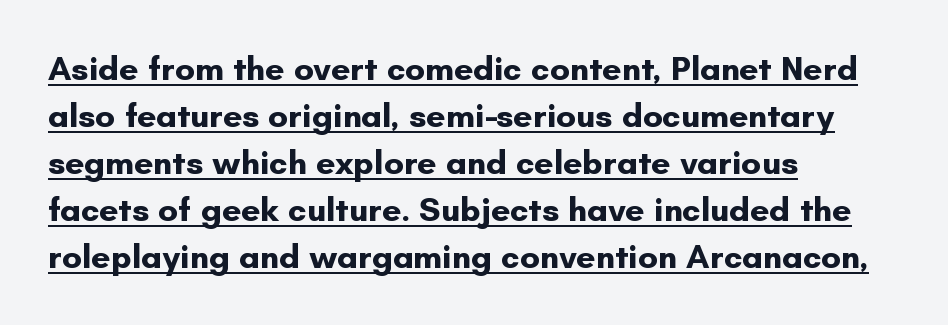
The image shows 34 px bold sans-serif type, upright; set left-aligned, normal line spacing (1.38x), normal letter spacing, underlined; low stroke contrast and a small x-height.
